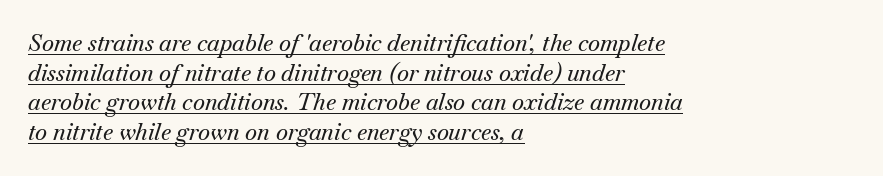
Q: Is the text italic (slanted)? A: Yes, it leans right by about 18 degrees.
Q: Is the text underlined? A: Yes.
Q: How is the paragraph aligned? A: Left-aligned.
Q: Is the spacing between letters normal or unusually wide? A: Normal.
Q: Is the spacing between lines tight, normal or loose? A: Normal.
